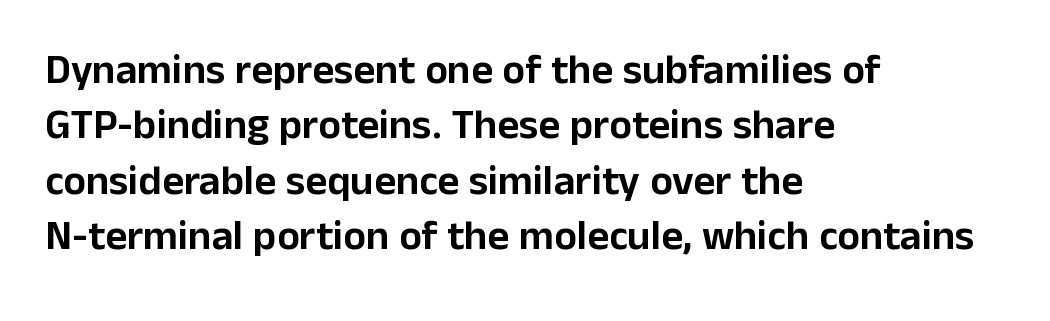
The image shows 42 px sans-serif type, upright; set left-aligned, normal line spacing (1.32x), normal letter spacing, not underlined; low stroke contrast and a medium x-height.
